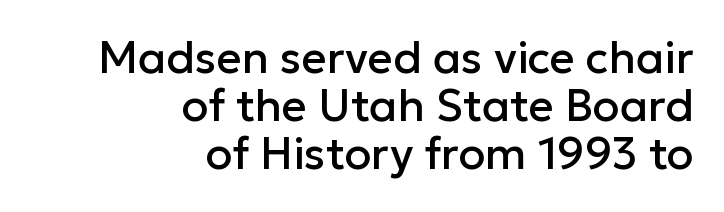
The image shows 44 px sans-serif type, upright; set right-aligned, tight line spacing (1.09x), normal letter spacing, not underlined; low stroke contrast and a medium x-height.
